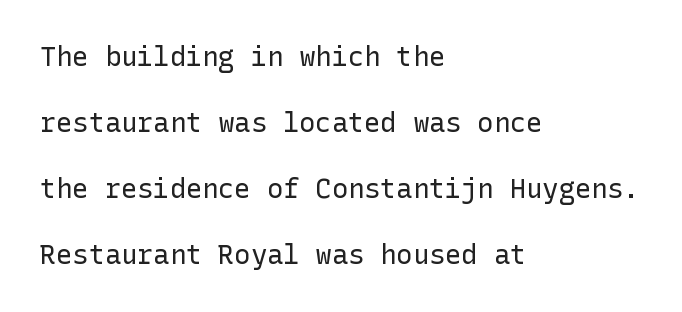
Leading: increased. This is not heavy type; no bold has been used. Typeset ragged right — the left edge is the straight one. Posture: upright roman.
